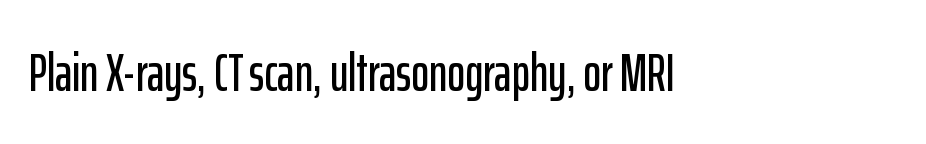
Q: Is the text italic (slanted)? A: No, it is upright.
Q: Is the typeface a serif or a sans-serif typeface? A: Sans-serif.
Q: Is the text underlined? A: No.
Q: How is the paragraph aligned? A: Left-aligned.
Q: Is the spacing between letters normal or unusually wide? A: Normal.
Q: Width (condensed, normal, or wide)? A: Condensed.
Q: Stroke contrast? A: Low.
Q: x-height? A: Medium.
Q: Monospaced? A: No.
